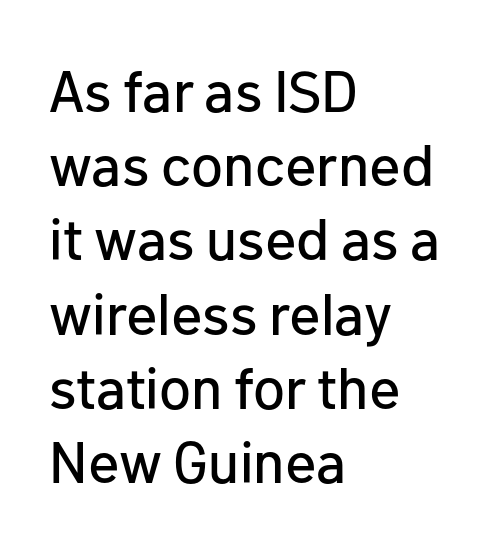
{"serif": "no", "italic": "no", "width": "normal", "stroke_contrast": "low", "x_height": "medium", "monospaced": "no", "underline": "no", "align": "left", "line_spacing": "normal", "line_spacing_ratio": 1.28, "letter_spacing": "normal", "letter_spacing_em": 0.0, "glyph_px": 58}
